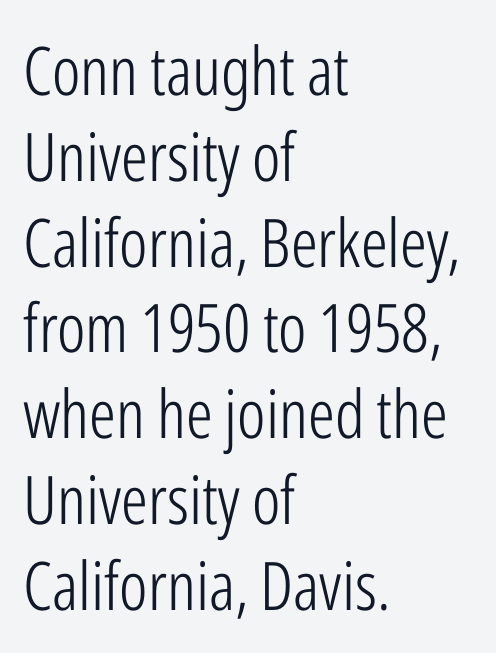
The image shows 67 px light, condensed sans-serif type, upright; set left-aligned, normal line spacing (1.28x), normal letter spacing, not underlined; low stroke contrast and a medium x-height.
